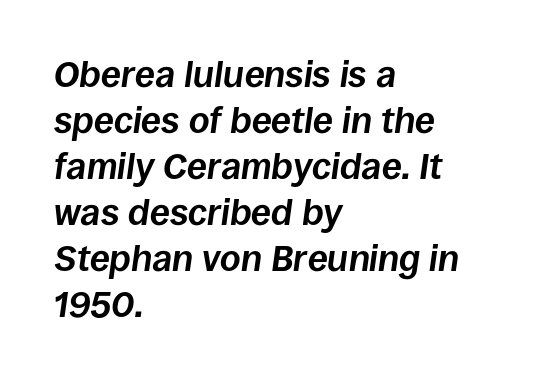
The image shows 36 px bold type, italic (leaning right); set left-aligned, normal line spacing (1.28x), normal letter spacing, not underlined; low stroke contrast and a large x-height.
